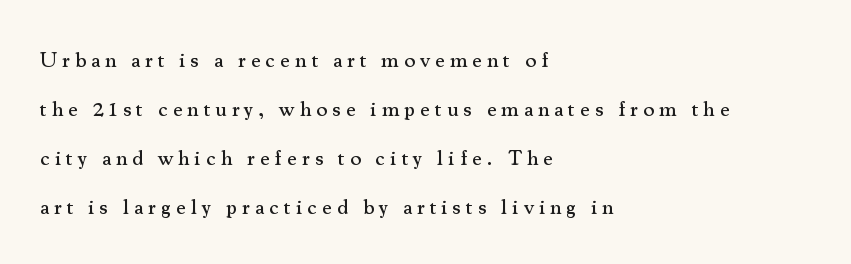
The image shows 21 px text type, upright; set left-aligned, loose line spacing (2.34x), unusually wide letter spacing (+0.24 em), not underlined.
